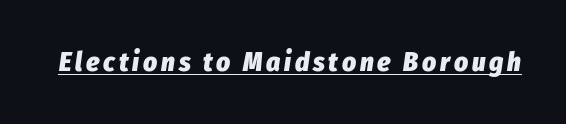
{"italic": "yes", "lean": "right", "slant_degrees": 8, "bold": "yes", "underline": "yes", "glyph_px": 27}
